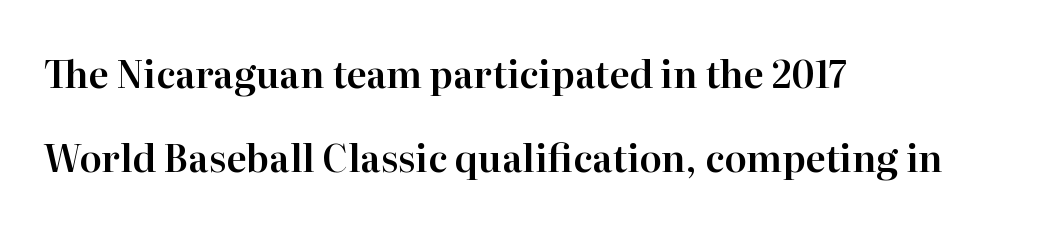
The image shows 37 px serif type, upright; set left-aligned, loose line spacing (2.27x), normal letter spacing, not underlined; high stroke contrast and a medium x-height.
